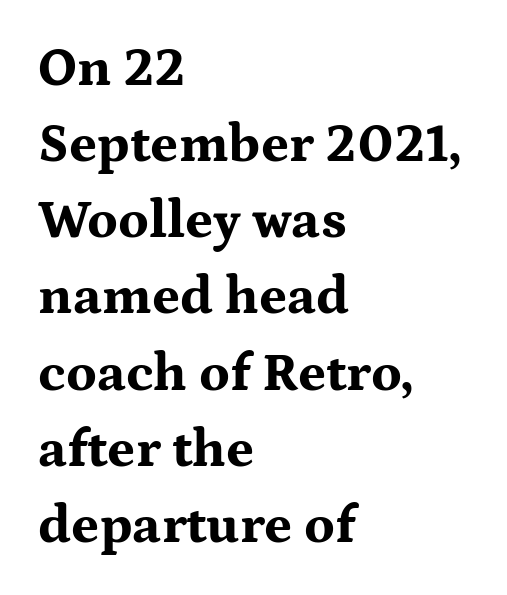
Q: Is the text bold? A: Yes.
Q: Is the text italic (slanted)? A: No, it is upright.
Q: Is the typeface a serif or a sans-serif typeface? A: Serif.
Q: Is the text underlined? A: No.
Q: How is the paragraph aligned? A: Left-aligned.
Q: Is the spacing between letters normal or unusually wide? A: Normal.
Q: Is the spacing between lines tight, normal or loose? A: Normal.
Q: Width (condensed, normal, or wide)? A: Wide.
Q: Stroke contrast? A: Medium.
Q: x-height? A: Medium.
Q: Monospaced? A: No.
